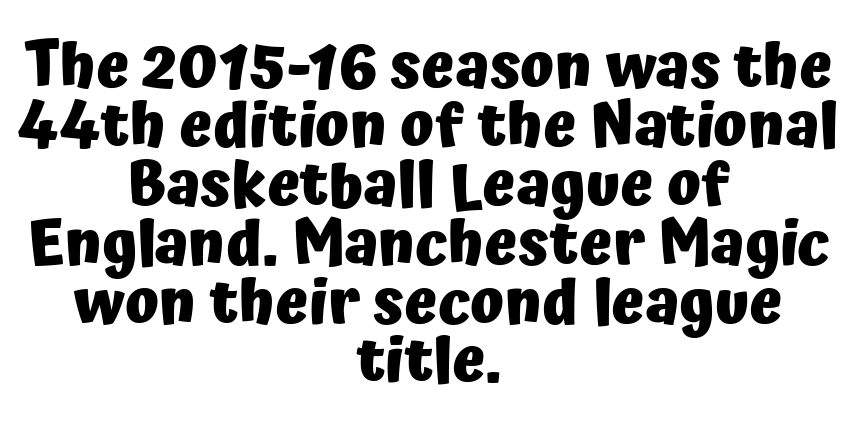
{"serif": "no", "italic": "no", "bold": "yes", "weight": "heavy", "width": "normal", "stroke_contrast": "low", "x_height": "medium", "monospaced": "no", "underline": "no", "align": "center", "line_spacing": "tight", "line_spacing_ratio": 0.95, "letter_spacing": "normal", "letter_spacing_em": 0.0, "glyph_px": 62}
